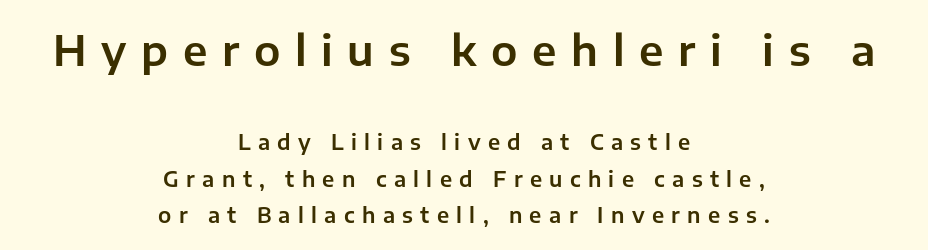
{"serif": "no", "italic": "no", "width": "normal", "stroke_contrast": "low", "x_height": "medium", "monospaced": "no", "underline": "no", "align": "center", "line_spacing_ratio": 1.73, "letter_spacing": "wide", "letter_spacing_em": 0.35, "larger_block": "first", "size_ratio": 2.0, "glyph_px": 42}
